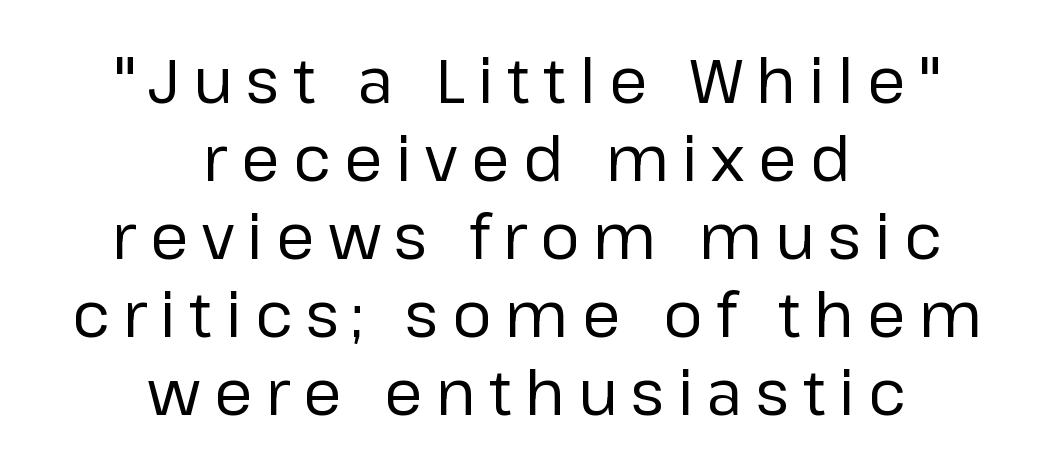
{"serif": "no", "italic": "no", "bold": "no", "weight": "regular", "width": "normal", "stroke_contrast": "low", "x_height": "medium", "monospaced": "no", "underline": "no", "align": "center", "line_spacing": "normal", "line_spacing_ratio": 1.28, "letter_spacing": "wide", "letter_spacing_em": 0.22, "glyph_px": 61}
